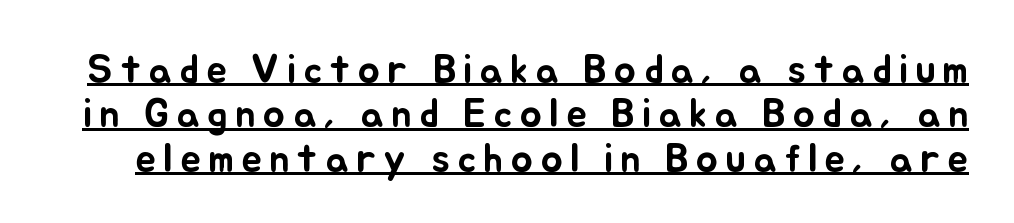
{"italic": "no", "width": "normal", "stroke_contrast": "low", "x_height": "small", "monospaced": "no", "underline": "yes", "line_spacing": "tight", "line_spacing_ratio": 1.08, "glyph_px": 41}
